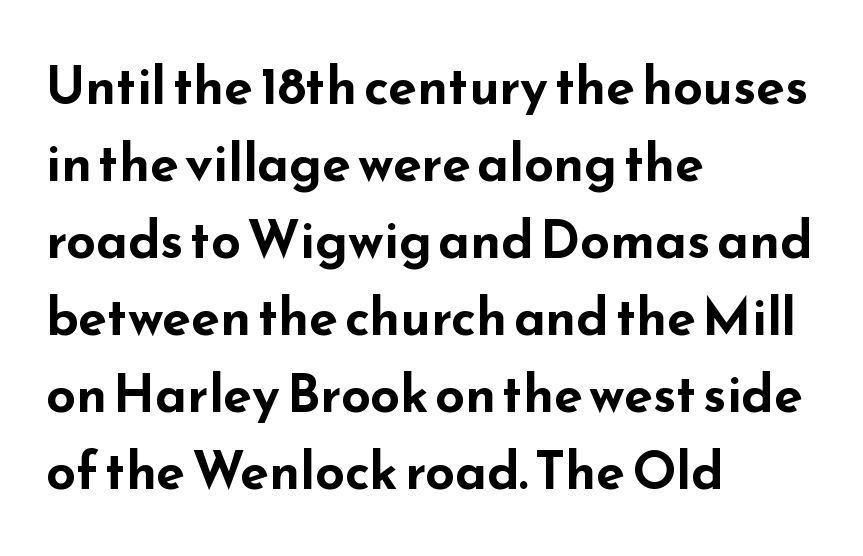
Q: Is the text bold? A: Yes.
Q: Is the text italic (slanted)? A: No, it is upright.
Q: Is the typeface a serif or a sans-serif typeface? A: Sans-serif.
Q: Is the text underlined? A: No.
Q: How is the paragraph aligned? A: Left-aligned.
Q: Is the spacing between letters normal or unusually wide? A: Normal.
Q: Is the spacing between lines tight, normal or loose? A: Normal.
Q: Width (condensed, normal, or wide)? A: Wide.
Q: Stroke contrast? A: Low.
Q: x-height? A: Small.
Q: Monospaced? A: No.
